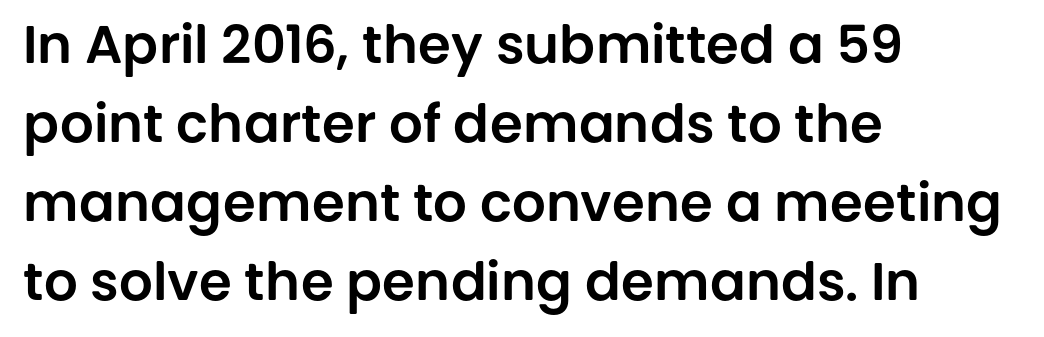
{"serif": "no", "italic": "no", "width": "normal", "stroke_contrast": "low", "x_height": "large", "monospaced": "no", "underline": "no", "align": "left", "line_spacing": "normal", "line_spacing_ratio": 1.49, "letter_spacing": "normal", "letter_spacing_em": 0.0, "glyph_px": 53}
